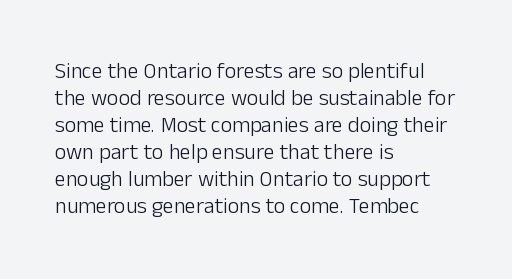
{"italic": "no", "bold": "no", "underline": "no", "align": "left", "line_spacing_ratio": 1.23, "letter_spacing": "normal", "letter_spacing_em": 0.0, "glyph_px": 22}
